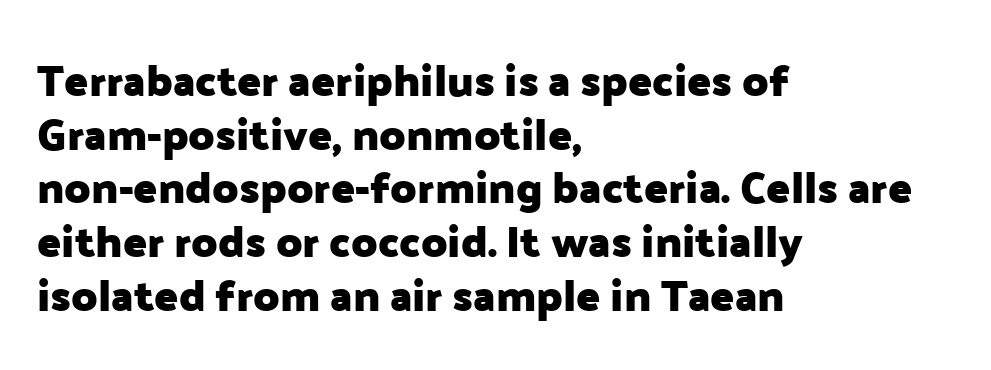
In terms of letterform style, serifs are entirely absent. Bare-footed words on every line. Do the characters align in a grid? No, the font is proportional. This rendering uses left alignment, leaving the right contour irregular.
